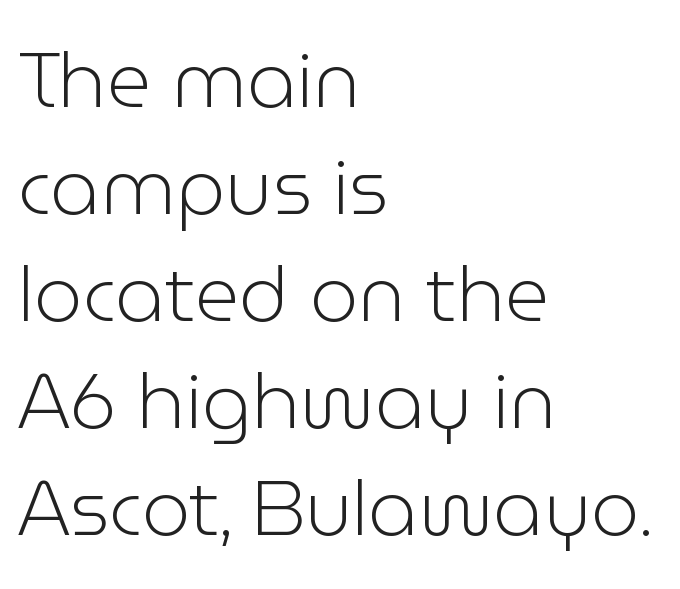
{"serif": "no", "italic": "no", "bold": "no", "weight": "light", "width": "normal", "stroke_contrast": "low", "x_height": "medium", "monospaced": "no", "underline": "no", "align": "left", "line_spacing": "normal", "line_spacing_ratio": 1.39, "letter_spacing": "normal", "letter_spacing_em": 0.0, "glyph_px": 77}
